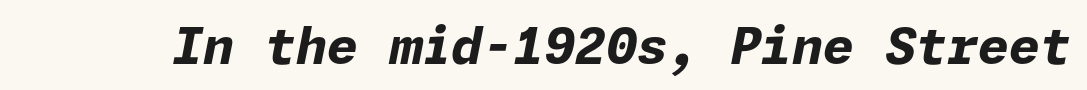
The letters are bold, with thick, heavy strokes. Nobody touched the tracking dial on this one. Descenders hang freely into open space. Designer's note — italics engaged.
